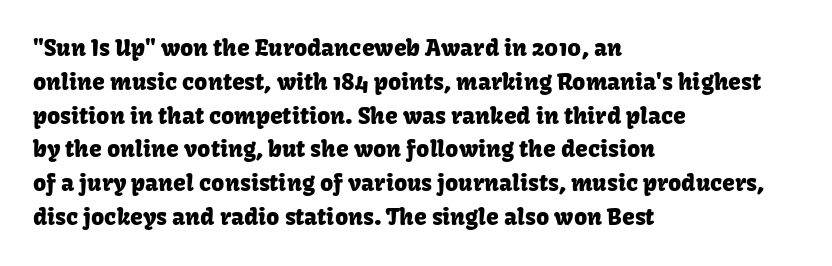
Left-aligned paragraph, ragged on the right. Compared with typical body copy, the letter spacing here is the same. A roman cut, with each character standing at attention. Baseline-to-baseline distance is the conventional proportion of letter height. The string is rendered with underlining switched off.
